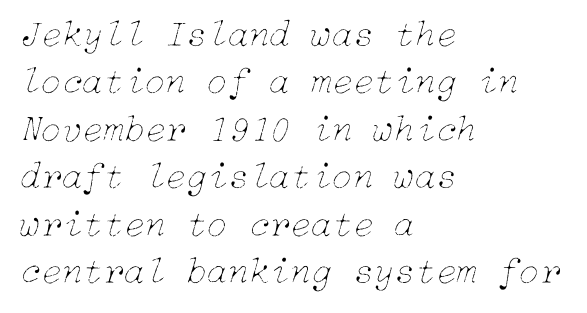
Q: Is the text bold? A: No.
Q: Is the text italic (slanted)? A: Yes, it leans right by about 15 degrees.
Q: Is the text underlined? A: No.
Q: How is the paragraph aligned? A: Left-aligned.
Q: Is the spacing between letters normal or unusually wide? A: Normal.
Q: Is the spacing between lines tight, normal or loose? A: Normal.
Q: Width (condensed, normal, or wide)? A: Normal.
Q: Stroke contrast? A: Low.
Q: x-height? A: Medium.
